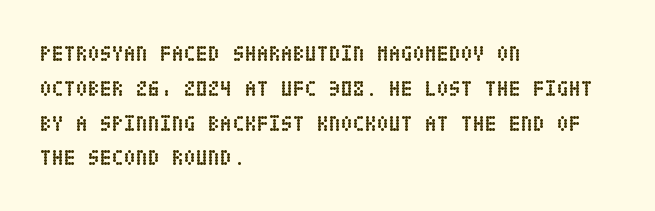
{"italic": "no", "bold": "yes", "underline": "no", "align": "left", "line_spacing": "normal", "line_spacing_ratio": 1.58, "letter_spacing": "normal", "letter_spacing_em": 0.0, "glyph_px": 22}
